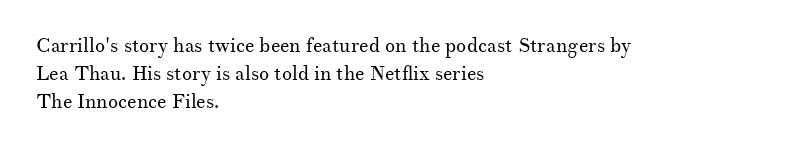
A roman cut, with each character standing at attention. Compared with a centered layout, this one pins lines to the left instead. Evenly set lines give the paragraph a standard silhouette. Heft: none added — not bold. The baseline area is clear.
